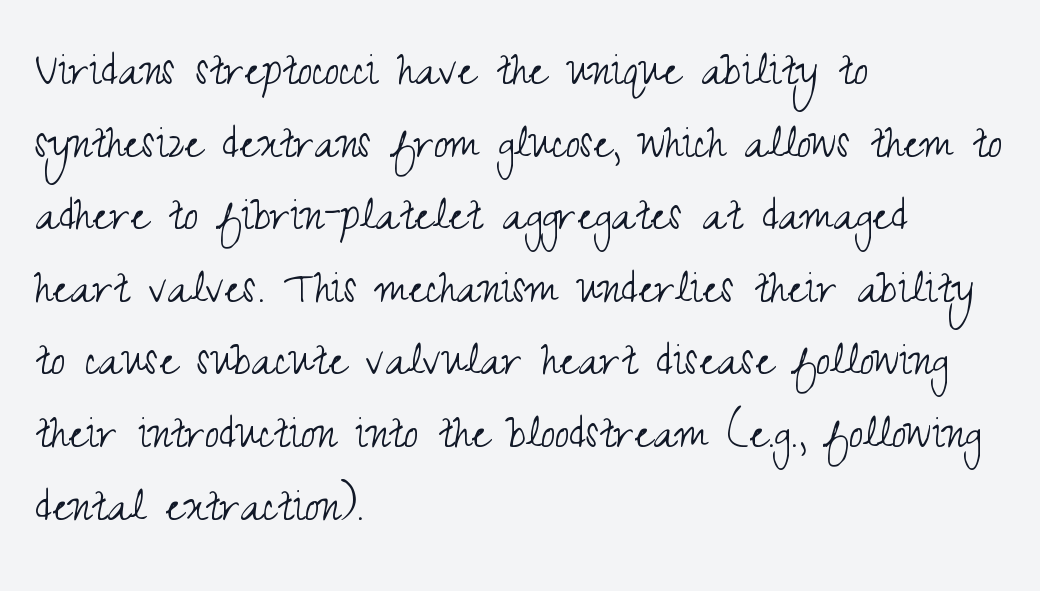
The image shows 53 px light, condensed sans-serif type, upright; set left-aligned, normal line spacing (1.37x), normal letter spacing, not underlined; medium stroke contrast and a small x-height.
